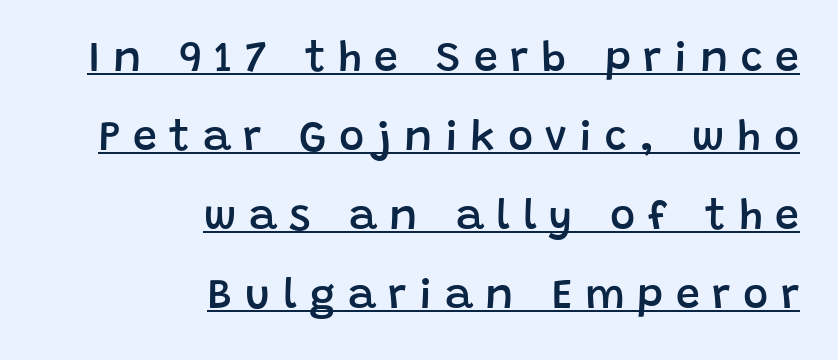
{"serif": "no", "italic": "no", "bold": "semi", "weight": "semibold", "width": "normal", "stroke_contrast": "low", "x_height": "large", "monospaced": "no", "underline": "yes", "align": "right", "line_spacing_ratio": 1.84, "letter_spacing": "wide", "letter_spacing_em": 0.29, "glyph_px": 43}
